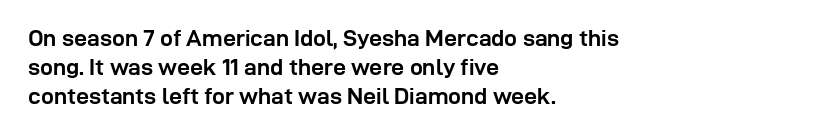
Is the block centered? No — it sits flush against the left margin. Strong, thick strokes mark this as bold type. Plain, unruled lines of type. Nothing unusual about the tracking: characters are spaced as the font intends. When letters stand straight like this, we call the style roman or upright. One glance says typical: line gaps are just what's usual.
